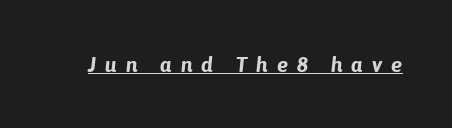
Looks like someone drew a line under every word here. Characters follow at a spacing far wider than the type designer built in. The strokes are fattened all the way to bold. Is the type slanted? Yes — the strokes lean at a clear angle.
